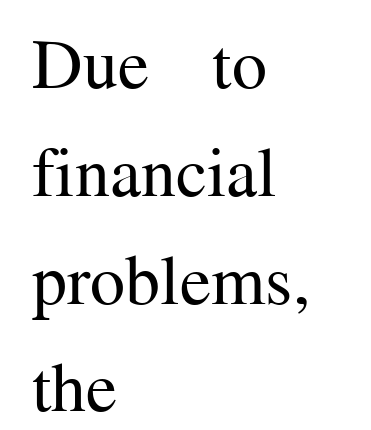
Glance below the letters and you will spot only blank space. Does the type have serifs? Yes, each stem ends in a small foot. Do the characters align in a grid? No, the font is proportional. Summary of weight: not heavy and not bold. Casual observation: everything's shoved over to the left. Ascenders rise straight up at ninety degrees.
